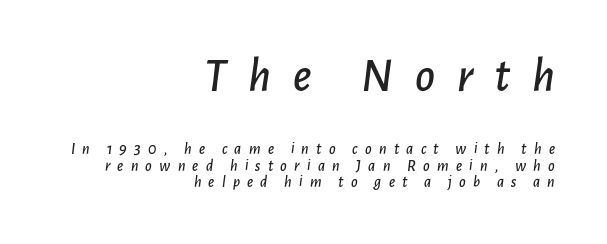
Q: Is the text italic (slanted)? A: Yes, it leans right by about 7 degrees.
Q: Is the text underlined? A: No.
Q: How is the paragraph aligned? A: Right-aligned.
Q: Is the spacing between letters normal or unusually wide? A: Unusually wide.
Q: Is the spacing between lines tight, normal or loose? A: Tight.
Q: Which block of text is set in a larger size, the first (top) or the second (bottom)? A: The first (top) one.
Q: Width (condensed, normal, or wide)? A: Normal.
Q: Stroke contrast? A: Low.
Q: x-height? A: Medium.
Q: Monospaced? A: No.
